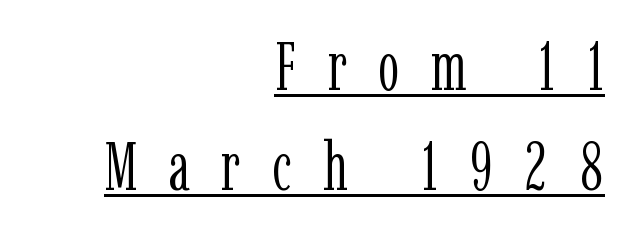
The image shows 68 px light, condensed serif type, upright; set right-aligned, normal line spacing (1.47x), unusually wide letter spacing (+0.46 em), underlined; low stroke contrast and a medium x-height.
